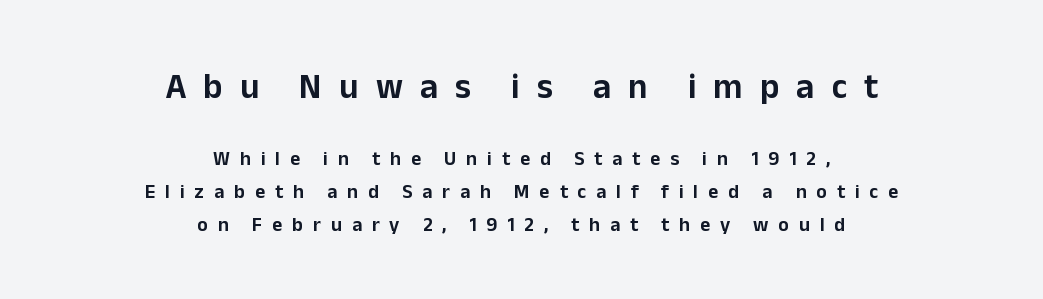
The image shows 35 px sans-serif type, upright; set centered, normal line spacing (1.66x), unusually wide letter spacing (+0.49 em), not underlined; the first (top) block is 1.75x larger; low stroke contrast and a medium x-height.
